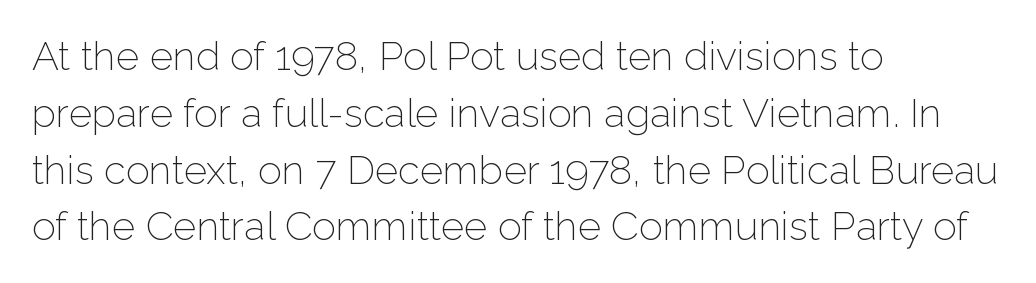
Q: Is the text bold? A: No.
Q: Is the text italic (slanted)? A: No, it is upright.
Q: Is the typeface a serif or a sans-serif typeface? A: Sans-serif.
Q: Is the text underlined? A: No.
Q: How is the paragraph aligned? A: Left-aligned.
Q: Is the spacing between letters normal or unusually wide? A: Normal.
Q: Is the spacing between lines tight, normal or loose? A: Normal.
Q: Width (condensed, normal, or wide)? A: Normal.
Q: Stroke contrast? A: Low.
Q: x-height? A: Medium.
Q: Monospaced? A: No.
